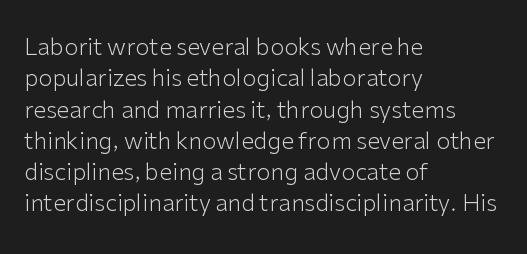
The image shows 23 px text type, upright; set left-aligned, normal line spacing (1.36x), normal letter spacing, not underlined.
